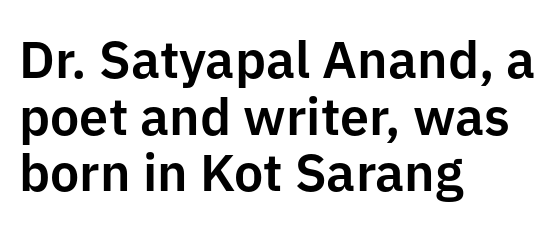
The image shows 52 px sans-serif type, upright; set left-aligned, tight line spacing (1.09x), normal letter spacing, not underlined; low stroke contrast and a medium x-height.
